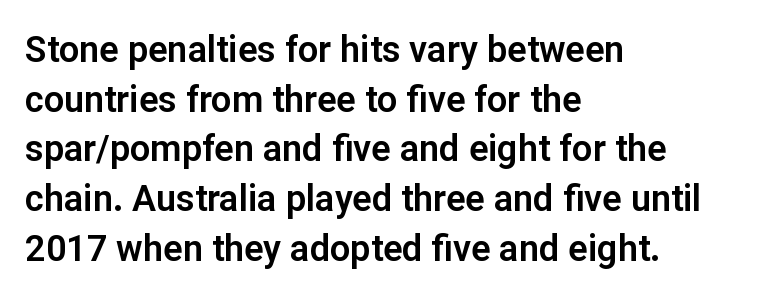
Q: Is the text italic (slanted)? A: No, it is upright.
Q: Is the typeface a serif or a sans-serif typeface? A: Sans-serif.
Q: Is the text underlined? A: No.
Q: How is the paragraph aligned? A: Left-aligned.
Q: Is the spacing between letters normal or unusually wide? A: Normal.
Q: Is the spacing between lines tight, normal or loose? A: Normal.
Q: Width (condensed, normal, or wide)? A: Normal.
Q: Stroke contrast? A: Low.
Q: x-height? A: Medium.
Q: Monospaced? A: No.
